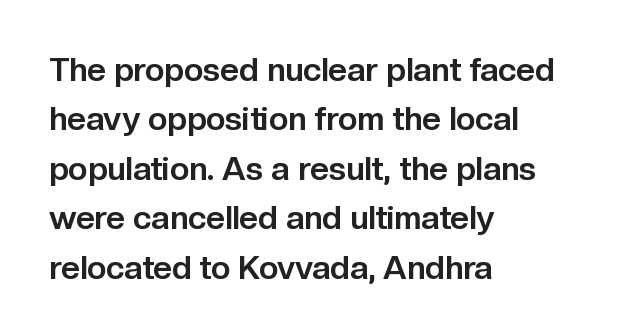
The lettering stays uniformly vertical, giving the passage a roman look. The type is set solid horizontally, with unmodified tracking. This sample has the flowing, uneven cadence of proportional lettering. These lines are set flush left with a ragged right edge. Honestly, there is no underline to notice here at all.
